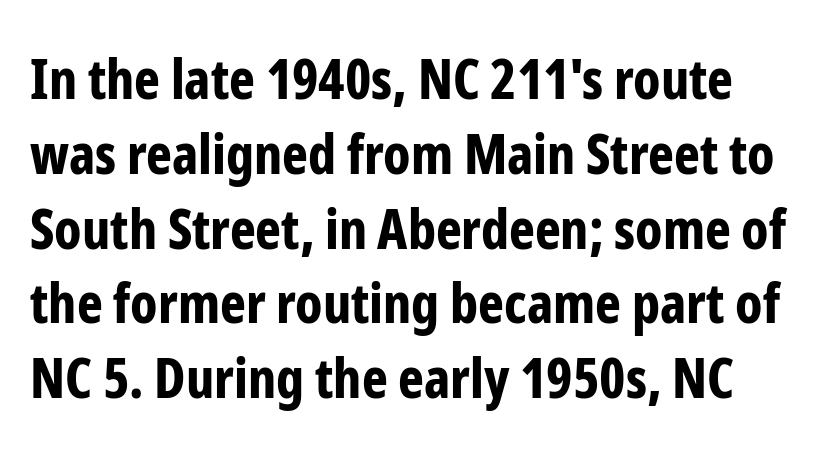
Words appear dense and cohesive because spacing is normal. Does the leading feel generous? No, just average. Unlike a traditional serif, this face leaves its strokes unadorned. Decoration check: the copy has no underline. These lines are rendered in a variable-pitch font.
